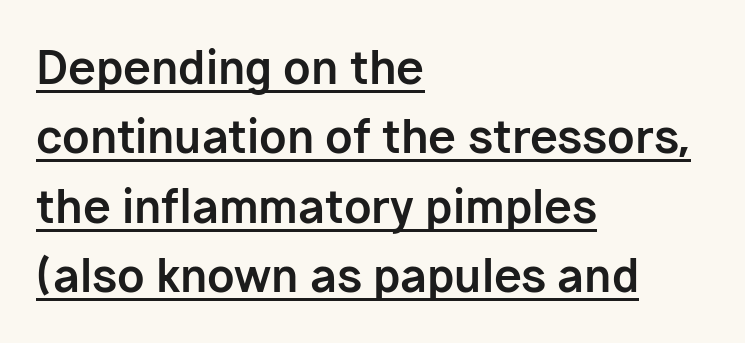
{"serif": "no", "italic": "no", "bold": "yes", "weight": "bold", "width": "normal", "stroke_contrast": "low", "x_height": "medium", "monospaced": "no", "underline": "yes", "align": "left", "line_spacing": "normal", "line_spacing_ratio": 1.54, "letter_spacing": "normal", "letter_spacing_em": 0.0, "glyph_px": 45}
